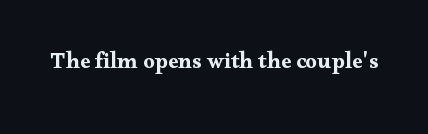
{"italic": "no", "bold": "yes", "underline": "no", "letter_spacing": "normal", "letter_spacing_em": 0.0, "glyph_px": 23}
